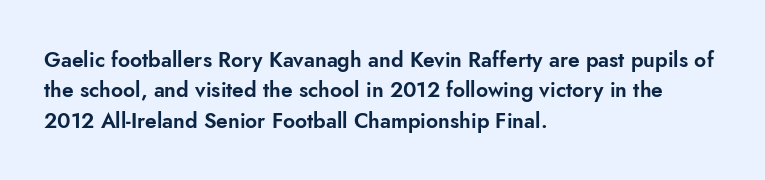
A bare baseline throughout the passage. This rendering uses left alignment, leaving the right contour irregular. Vertical strokes here are truly vertical. Glyph-to-glyph distance matches everyday printed text. If you measured baseline to baseline, you'd find a middling distance.
